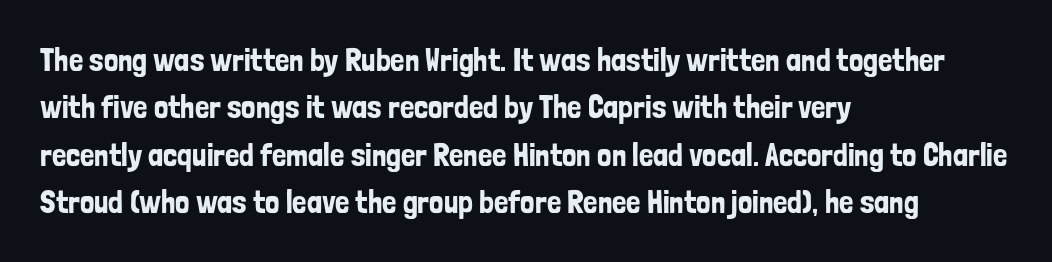
Default kerning and tracking; the words read as compact shapes. Teacher's note: observe the even left margin — that is flush-left alignment. Letters rest on an invisible, unmarked baseline. Classification — sans serif. Note the varied advance widths — an 'i' is clearly narrower than an 'm'. Is there much room between lines? A standard amount, neither cramped nor airy.
